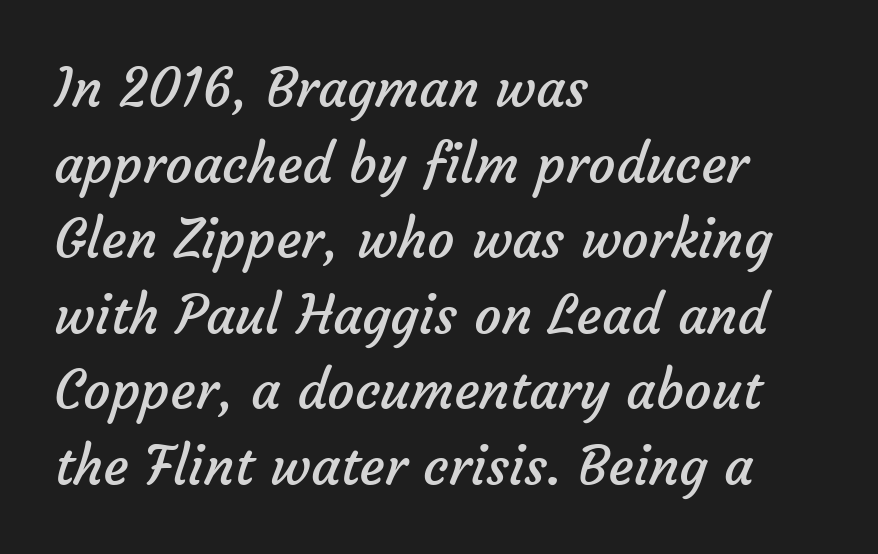
{"serif": "no", "bold": "no", "weight": "regular", "width": "normal", "stroke_contrast": "low", "x_height": "medium", "monospaced": "no", "underline": "no", "align": "left", "line_spacing": "normal", "line_spacing_ratio": 1.4, "letter_spacing": "normal", "letter_spacing_em": 0.0, "glyph_px": 54}
